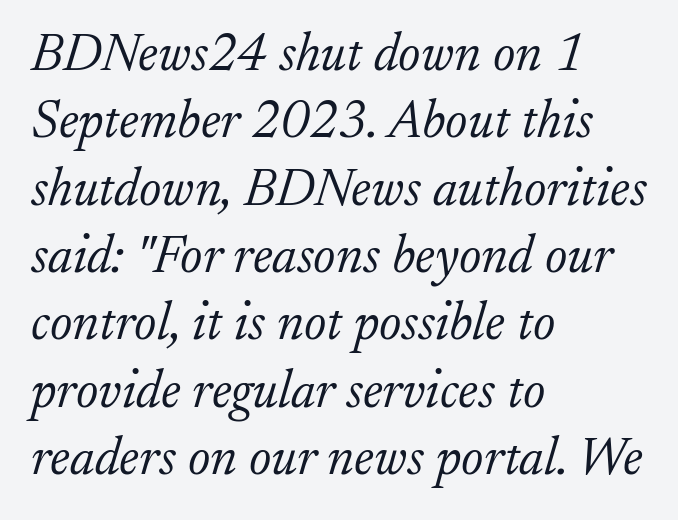
{"serif": "yes", "italic": "yes", "lean": "right", "slant_degrees": 17, "bold": "no", "weight": "light", "width": "normal", "stroke_contrast": "low", "x_height": "small", "monospaced": "no", "underline": "no", "align": "left", "line_spacing": "normal", "line_spacing_ratio": 1.27, "letter_spacing": "normal", "letter_spacing_em": 0.0, "glyph_px": 53}
